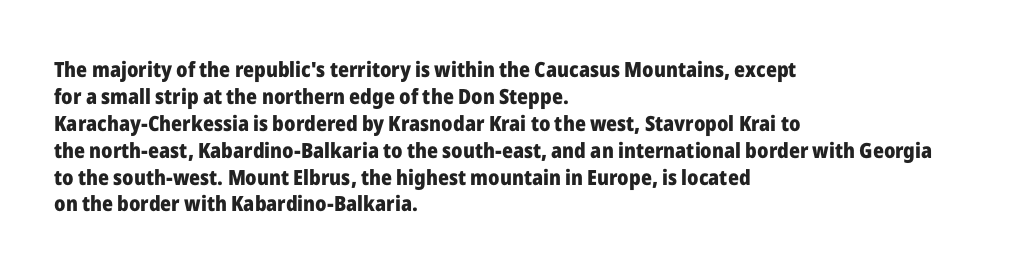
The image shows 21 px bold type, upright; set left-aligned, normal line spacing (1.28x), normal letter spacing, not underlined.
